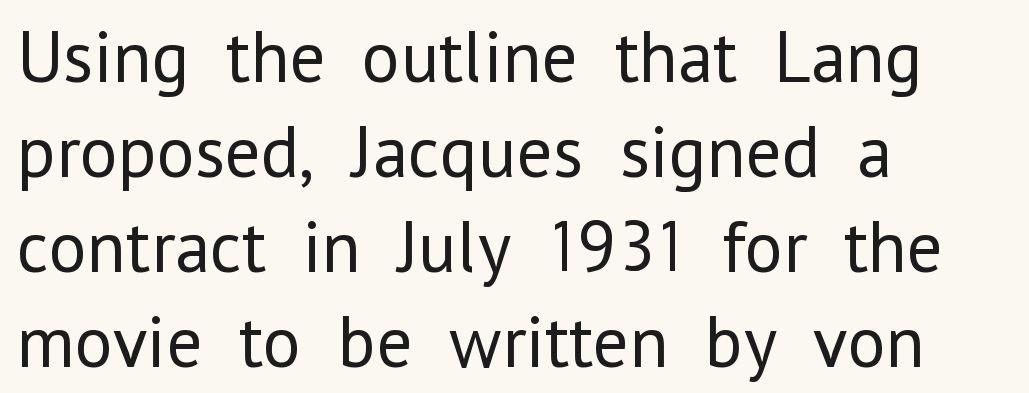
Q: Is the text bold? A: No.
Q: Is the text italic (slanted)? A: No, it is upright.
Q: Is the typeface a serif or a sans-serif typeface? A: Sans-serif.
Q: Is the text underlined? A: No.
Q: How is the paragraph aligned? A: Left-aligned.
Q: Is the spacing between letters normal or unusually wide? A: Normal.
Q: Is the spacing between lines tight, normal or loose? A: Normal.
Q: Width (condensed, normal, or wide)? A: Normal.
Q: Stroke contrast? A: Low.
Q: x-height? A: Medium.
Q: Monospaced? A: No.
